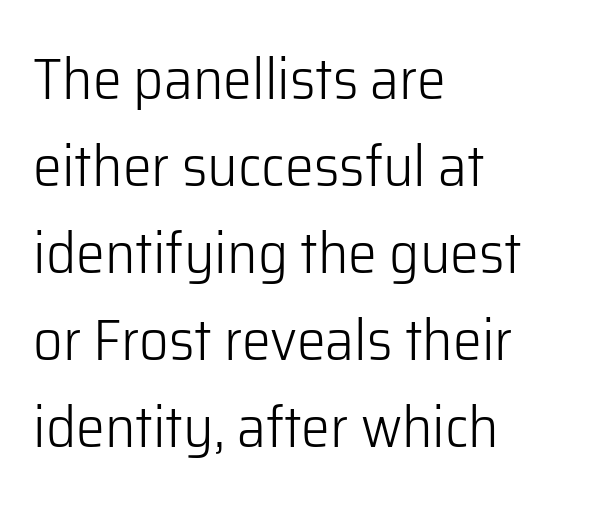
{"serif": "no", "italic": "no", "bold": "no", "weight": "light", "width": "normal", "stroke_contrast": "low", "x_height": "medium", "monospaced": "no", "underline": "no", "align": "left", "line_spacing": "normal", "line_spacing_ratio": 1.5, "letter_spacing": "normal", "letter_spacing_em": 0.0, "glyph_px": 58}
